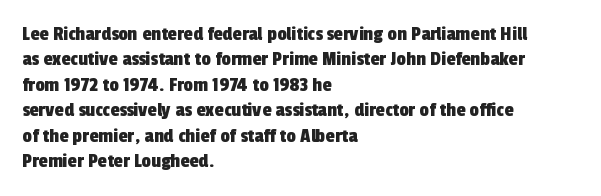
{"underline": "no", "align": "left", "line_spacing_ratio": 1.21, "letter_spacing": "normal", "letter_spacing_em": 0.0, "glyph_px": 21}
